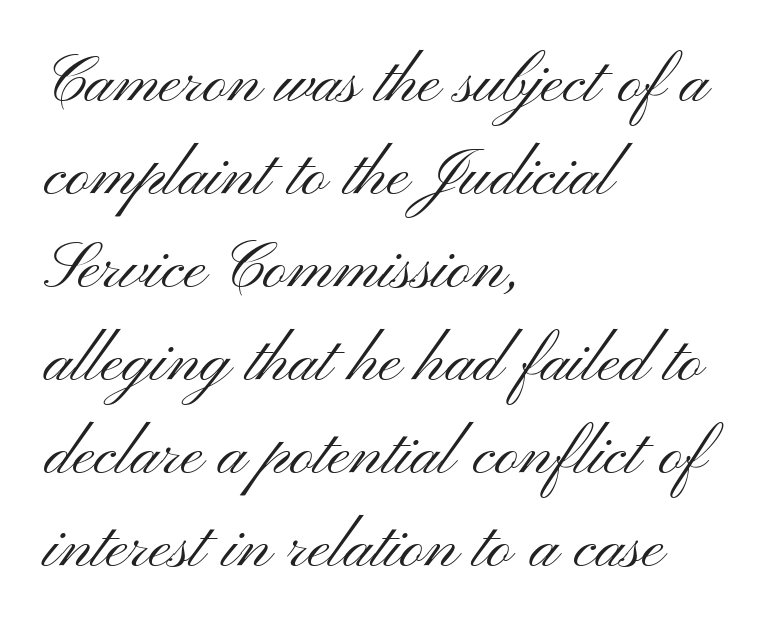
Q: Is the text bold? A: No.
Q: Is the text italic (slanted)? A: Yes.
Q: Is the typeface a serif or a sans-serif typeface? A: Sans-serif.
Q: Is the text underlined? A: No.
Q: How is the paragraph aligned? A: Left-aligned.
Q: Is the spacing between letters normal or unusually wide? A: Normal.
Q: Is the spacing between lines tight, normal or loose? A: Normal.
Q: Width (condensed, normal, or wide)? A: Wide.
Q: Stroke contrast? A: Medium.
Q: x-height? A: Small.
Q: Monospaced? A: No.
